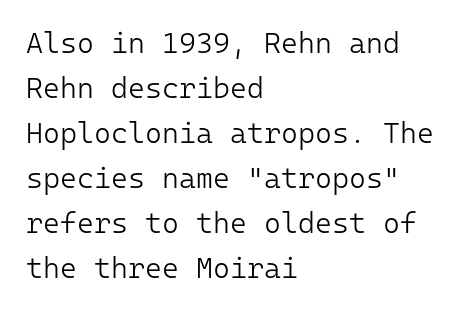
{"serif": "no", "italic": "no", "bold": "no", "weight": "light", "width": "normal", "stroke_contrast": "low", "x_height": "medium", "monospaced": "yes", "underline": "no", "align": "left", "line_spacing": "normal", "line_spacing_ratio": 1.55, "letter_spacing": "normal", "letter_spacing_em": 0.0, "glyph_px": 29}
